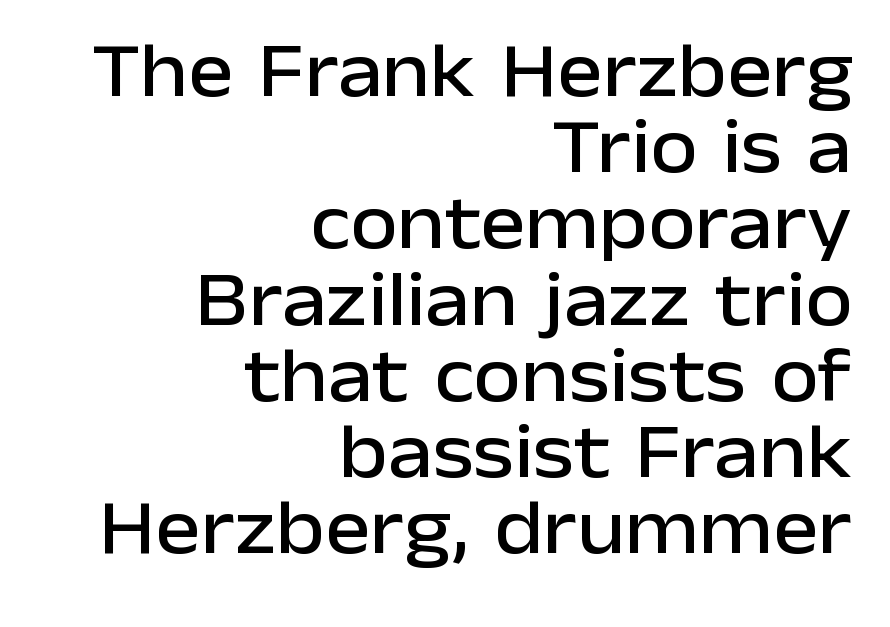
{"serif": "no", "italic": "no", "width": "normal", "stroke_contrast": "low", "x_height": "medium", "monospaced": "no", "underline": "no", "align": "right", "line_spacing": "tight", "line_spacing_ratio": 0.99, "letter_spacing": "normal", "letter_spacing_em": 0.0, "glyph_px": 77}
